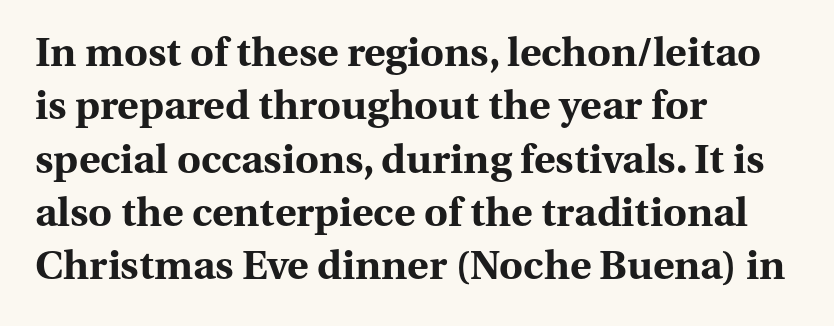
The image shows 41 px bold serif type, upright; set left-aligned, normal line spacing (1.3x), normal letter spacing, not underlined; medium stroke contrast and a medium x-height.
